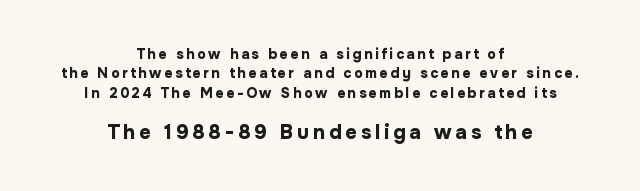
The image shows 20 px bold type, upright; set centered, normal line spacing (1.38x), not underlined; the second (bottom) block is 1.43x larger.
